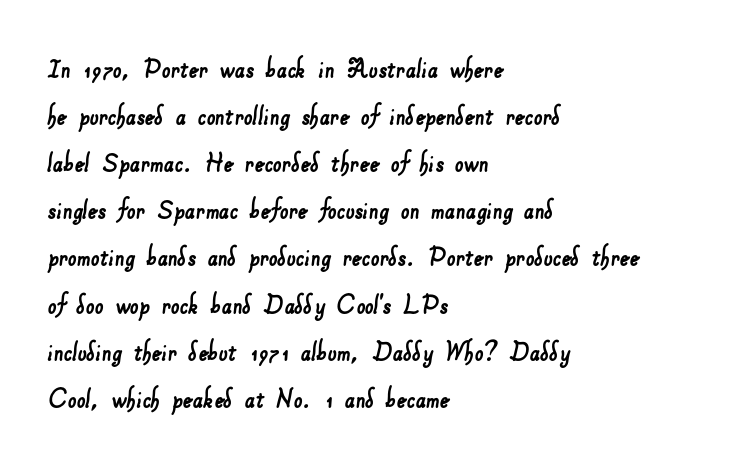
Q: Is the typeface a serif or a sans-serif typeface? A: Sans-serif.
Q: Is the text underlined? A: No.
Q: How is the paragraph aligned? A: Left-aligned.
Q: Is the spacing between letters normal or unusually wide? A: Normal.
Q: Is the spacing between lines tight, normal or loose? A: Normal.
Q: Width (condensed, normal, or wide)? A: Normal.
Q: Stroke contrast? A: Low.
Q: x-height? A: Small.
Q: Monospaced? A: No.
